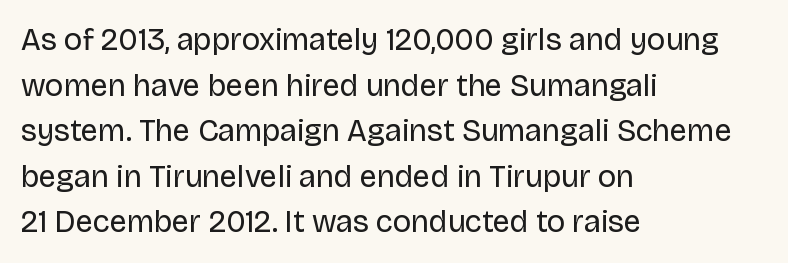
The image shows 31 px regular-weight sans-serif type, upright; set left-aligned, normal line spacing (1.47x), normal letter spacing, not underlined; low stroke contrast and a large x-height.
